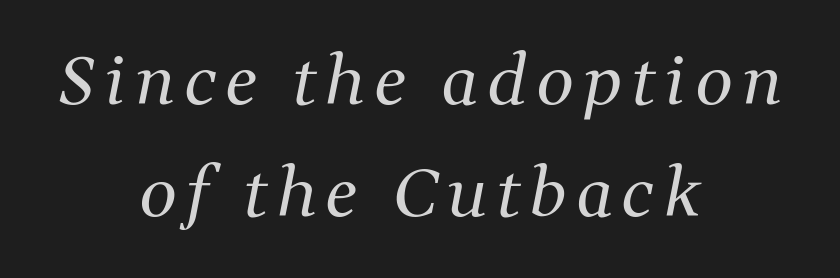
{"serif": "yes", "italic": "yes", "lean": "right", "slant_degrees": 11, "bold": "no", "weight": "regular", "width": "normal", "stroke_contrast": "medium", "x_height": "medium", "monospaced": "no", "underline": "no", "align": "center", "line_spacing": "normal", "line_spacing_ratio": 1.69, "glyph_px": 66}
